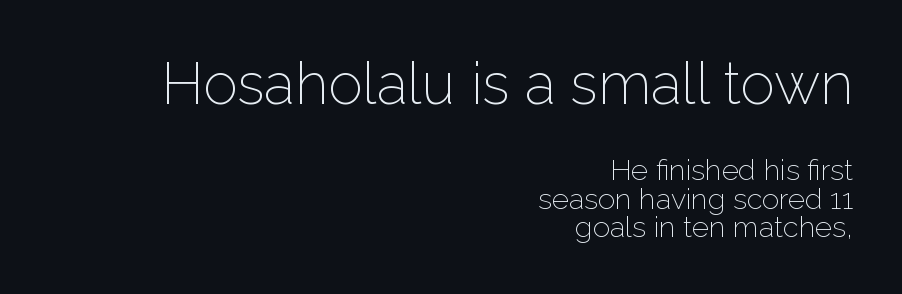
Q: Is the text bold? A: No.
Q: Is the text italic (slanted)? A: No, it is upright.
Q: Is the typeface a serif or a sans-serif typeface? A: Sans-serif.
Q: Is the text underlined? A: No.
Q: How is the paragraph aligned? A: Right-aligned.
Q: Is the spacing between letters normal or unusually wide? A: Normal.
Q: Is the spacing between lines tight, normal or loose? A: Tight.
Q: Which block of text is set in a larger size, the first (top) or the second (bottom)? A: The first (top) one.
Q: Width (condensed, normal, or wide)? A: Normal.
Q: Stroke contrast? A: Low.
Q: x-height? A: Medium.
Q: Monospaced? A: No.
